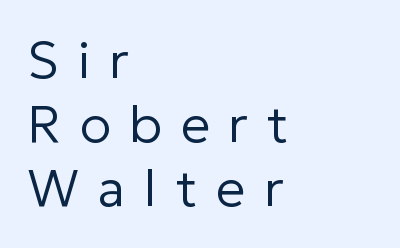
The weight would be labelled regular, book, light, or lighter still. Visually the block forms a straight wall on the left and a jagged coastline on the right. Look at the tracking — it's clearly loosened, letters drifting apart. Does the type have serifs? No, each stem ends abruptly.
